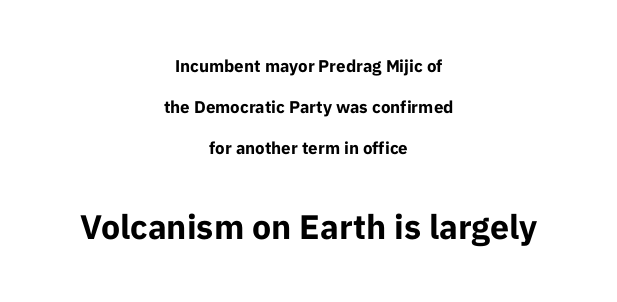
{"serif": "no", "italic": "no", "bold": "yes", "weight": "bold", "width": "normal", "stroke_contrast": "low", "x_height": "medium", "monospaced": "no", "underline": "no", "align": "center", "line_spacing": "loose", "line_spacing_ratio": 2.4, "letter_spacing": "normal", "letter_spacing_em": 0.0, "larger_block": "second", "size_ratio": 2.0, "glyph_px": 34}
